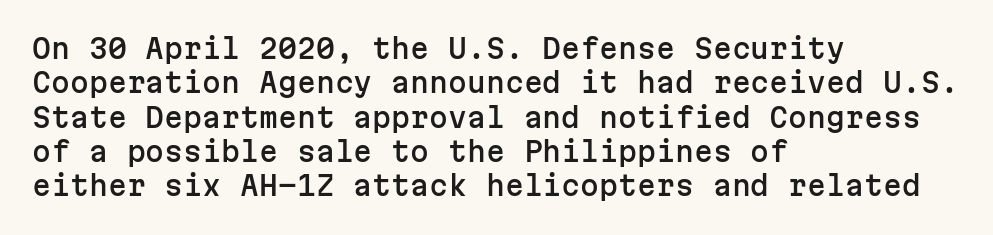
Do the letters lean? They stand straight. Lines of text with bare space underneath. The passage shown stacks its lines at a standard gap. Casual observation: everything's shoved over to the left.
